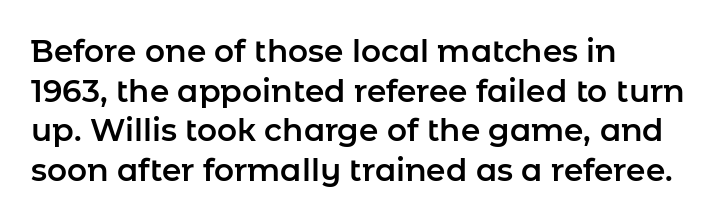
Q: Is the text italic (slanted)? A: No, it is upright.
Q: Is the typeface a serif or a sans-serif typeface? A: Sans-serif.
Q: Is the text underlined? A: No.
Q: How is the paragraph aligned? A: Left-aligned.
Q: Is the spacing between letters normal or unusually wide? A: Normal.
Q: Is the spacing between lines tight, normal or loose? A: Normal.
Q: Width (condensed, normal, or wide)? A: Normal.
Q: Stroke contrast? A: Low.
Q: x-height? A: Medium.
Q: Monospaced? A: No.
